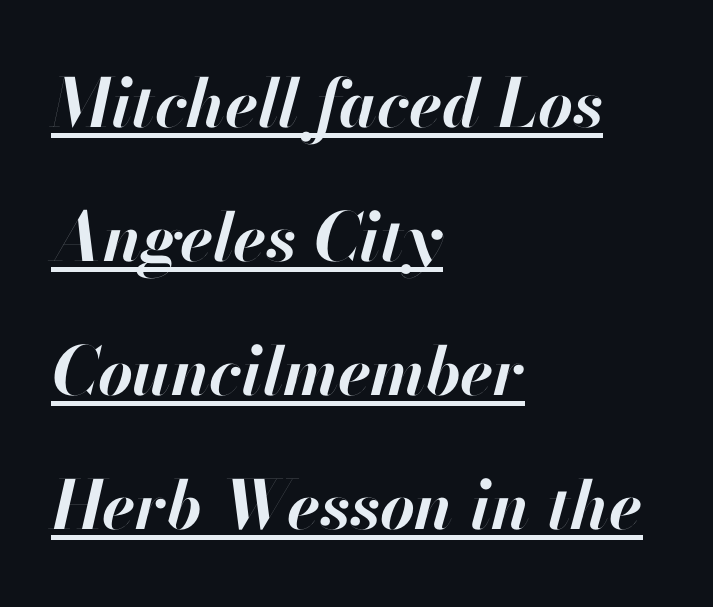
Regarding leading, the lines here are spaced well apart. Its strokes are broad and dark, the hallmark of bold type. Rendered with sloped, italic letterforms. Notice how a bar underscores the lettering throughout. The line texture is even and compact thanks to regular tracking. The rag falls on the right side of this text block.
